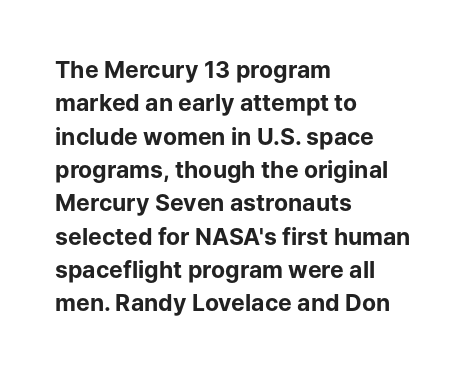
The image shows 23 px bold type, upright; set left-aligned, normal line spacing (1.45x), normal letter spacing, not underlined.
